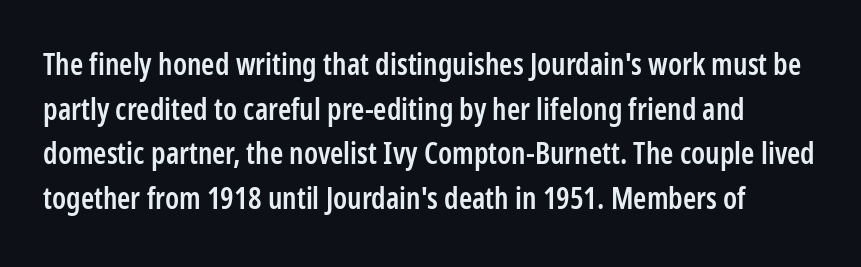
{"serif": "no", "italic": "no", "bold": "semi", "weight": "semibold", "width": "condensed", "stroke_contrast": "low", "x_height": "medium", "monospaced": "no", "underline": "no", "line_spacing": "normal", "line_spacing_ratio": 1.49, "letter_spacing": "normal", "letter_spacing_em": 0.0, "glyph_px": 30}
